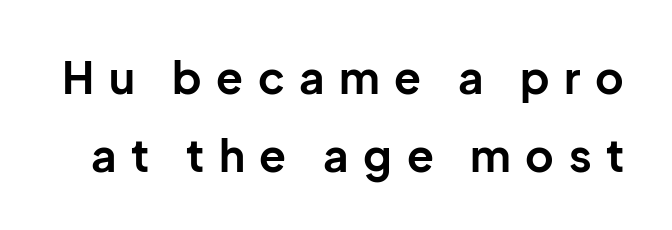
Students, note that the glyphs here are deliberately spaced far apart. Every character sits straight up, as roman type does. The glyphs are unaccompanied by any horizontal stroke below them. Each glyph is drawn with heavy, bold strokes. Note the varied advance widths — an 'i' is clearly narrower than an 'm'. This sample uses a sans-serif face.
